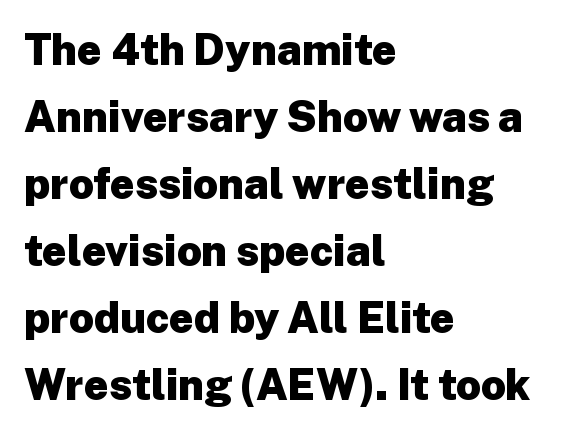
{"serif": "no", "italic": "no", "bold": "yes", "weight": "heavy", "width": "normal", "stroke_contrast": "low", "x_height": "medium", "monospaced": "no", "underline": "no", "align": "left", "line_spacing": "normal", "line_spacing_ratio": 1.56, "letter_spacing": "normal", "letter_spacing_em": 0.0, "glyph_px": 43}
